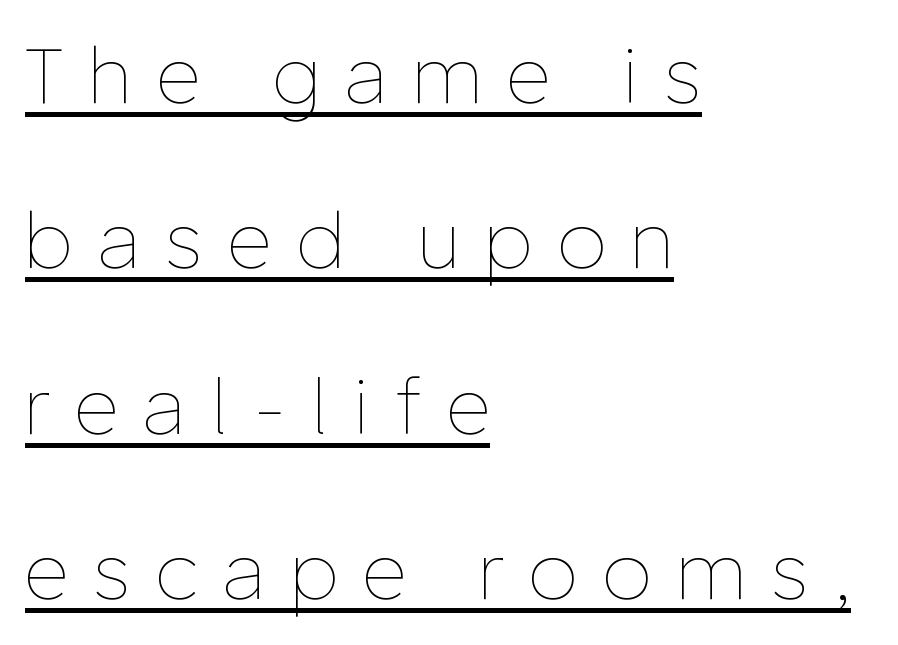
The image shows 78 px thin type, upright; set left-aligned, loose line spacing (2.12x), unusually wide letter spacing (+0.33 em), underlined; low stroke contrast and a medium x-height.
